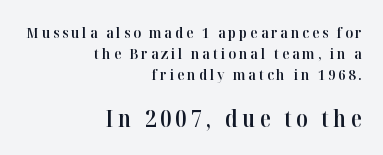
Every row of glyphs terminates at an identical x-position on the right. A fair bit of extra ink — the face is semibold, not bold. Typesetter's note — lower block bumped up in size, upper block left smaller. If you drew a line through each stem, it would be perfectly vertical. Nobody drew a line under any word here.
